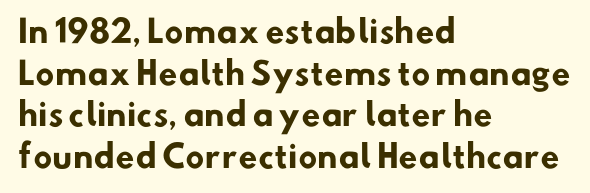
The image shows 31 px heavy sans-serif type; set left-aligned, normal line spacing (1.34x), normal letter spacing, not underlined; low stroke contrast and a small x-height.
